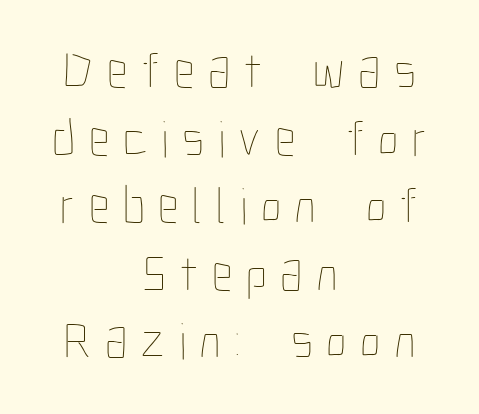
Q: Is the text bold? A: No.
Q: Is the text italic (slanted)? A: No, it is upright.
Q: Is the text underlined? A: No.
Q: How is the paragraph aligned? A: Centered.
Q: Is the spacing between letters normal or unusually wide? A: Unusually wide.
Q: Is the spacing between lines tight, normal or loose? A: Normal.
Q: Width (condensed, normal, or wide)? A: Condensed.
Q: Stroke contrast? A: Low.
Q: x-height? A: Medium.
Q: Monospaced? A: No.
